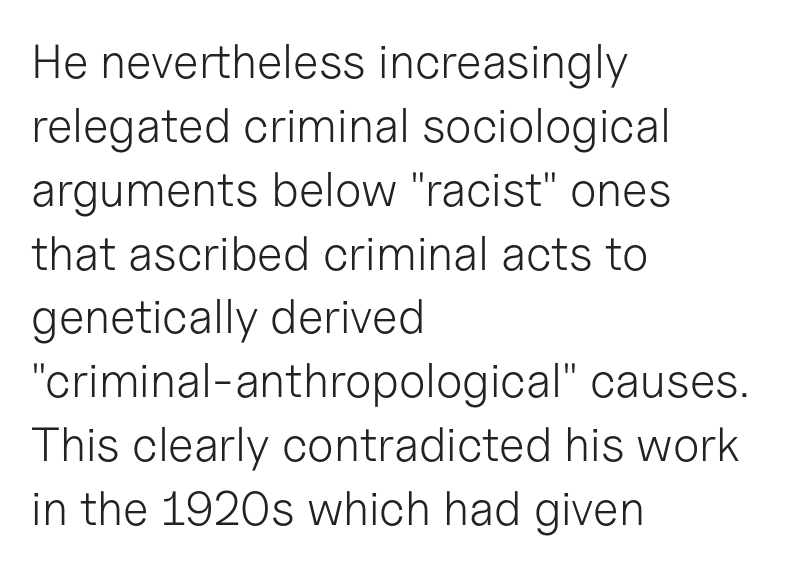
Left-aligned paragraph, ragged on the right. Nope, not italic — everything's standing straight. Clear beneath every line of the passage. The cut favours lightness, reaching ordinary text weight at its darkest. Serifs: no, the terminals of the letterforms are clean.
